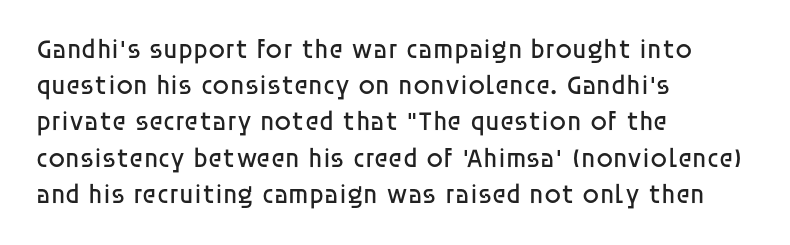
Q: Is the text bold? A: No.
Q: Is the text italic (slanted)? A: No, it is upright.
Q: Is the text underlined? A: No.
Q: How is the paragraph aligned? A: Left-aligned.
Q: Is the spacing between letters normal or unusually wide? A: Normal.
Q: Is the spacing between lines tight, normal or loose? A: Normal.
